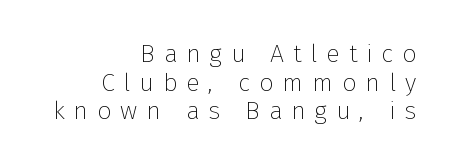
The image shows 25 px text type, upright; set right-aligned, tight line spacing (1.15x), unusually wide letter spacing (+0.36 em), not underlined.
